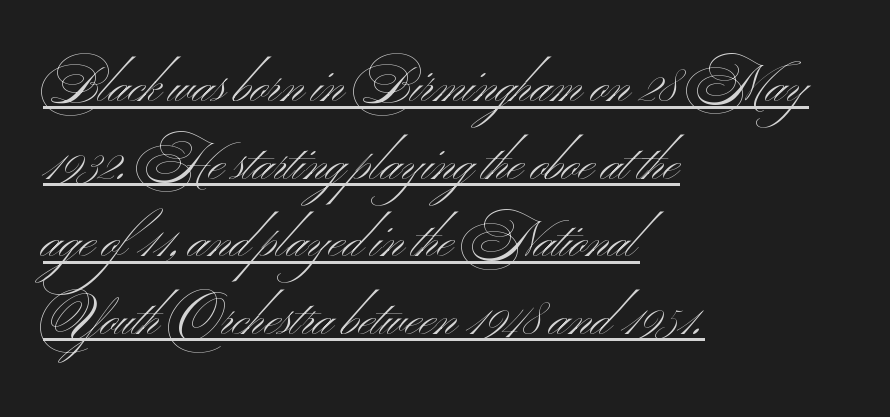
A student would call this left alignment; a typographer would say flush left, rag right. You can tell from the bare stems that sans-serif type was used. Default kerning and tracking; the words read as compact shapes.
